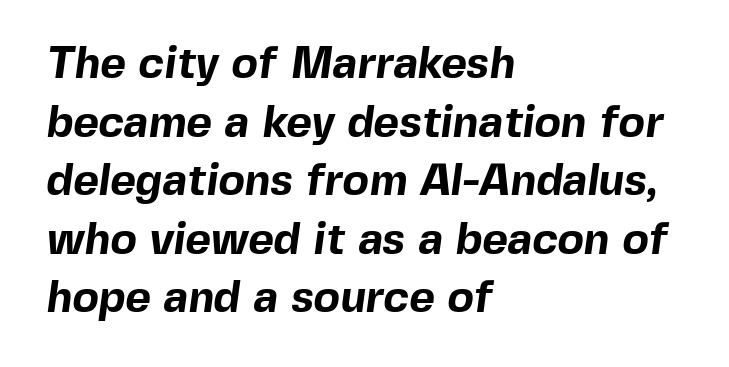
Q: Is the text bold? A: Yes.
Q: Is the typeface a serif or a sans-serif typeface? A: Sans-serif.
Q: Is the text underlined? A: No.
Q: How is the paragraph aligned? A: Left-aligned.
Q: Is the spacing between letters normal or unusually wide? A: Normal.
Q: Is the spacing between lines tight, normal or loose? A: Normal.
Q: Width (condensed, normal, or wide)? A: Normal.
Q: x-height? A: Medium.
Q: Monospaced? A: No.
